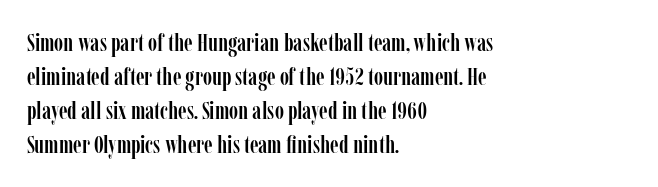
{"italic": "no", "underline": "no", "align": "left", "line_spacing": "normal", "line_spacing_ratio": 1.36, "letter_spacing": "normal", "letter_spacing_em": 0.0, "glyph_px": 25}
